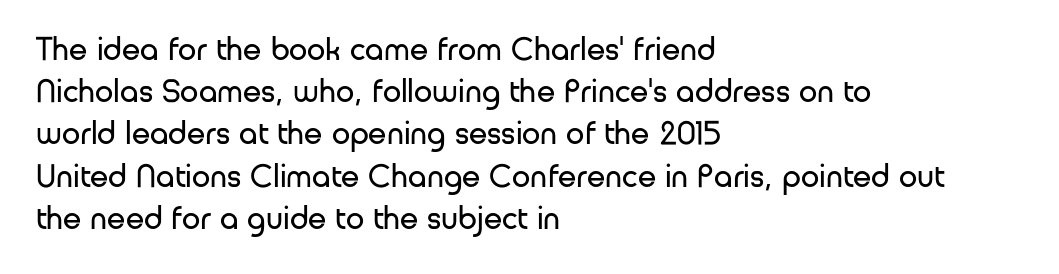
Descender tails drop into unmarked territory. You can tell from the bare stems that sans-serif type was used. Note the varied advance widths — an 'i' is clearly narrower than an 'm'. The letters look calm and open, with moderate or lighter stems. Quick note: not italic, upright. The letters sit at their default tracking, neither squeezed nor spread.
